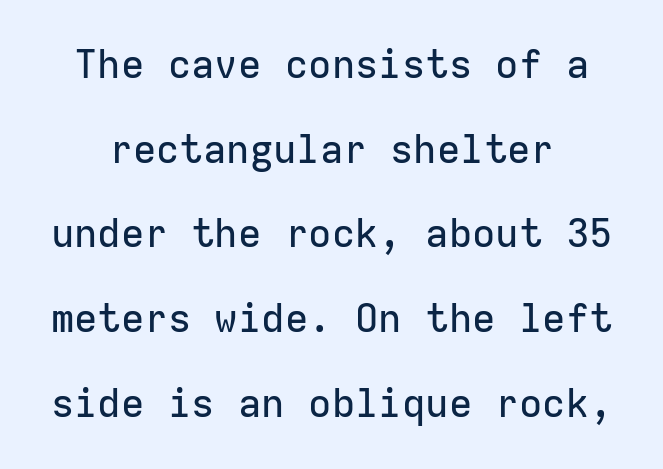
Q: Is the text italic (slanted)? A: No, it is upright.
Q: Is the typeface a serif or a sans-serif typeface? A: Sans-serif.
Q: Is the text underlined? A: No.
Q: Is the spacing between letters normal or unusually wide? A: Normal.
Q: Is the spacing between lines tight, normal or loose? A: Loose.
Q: Width (condensed, normal, or wide)? A: Normal.
Q: Stroke contrast? A: Low.
Q: x-height? A: Medium.
Q: Monospaced? A: Yes.
